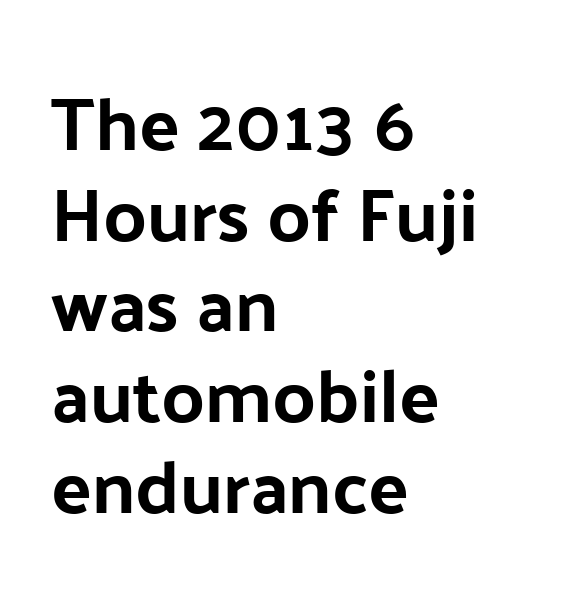
Is there any slant? The stems are plumb. Varying glyph widths throughout — classic text-font behaviour. The strip under each line holds only bare page. One-word summary of the alignment: left. Examine the stroke ends and you'll find no serifs. In terms of letterspacing, this is plain default setting.
